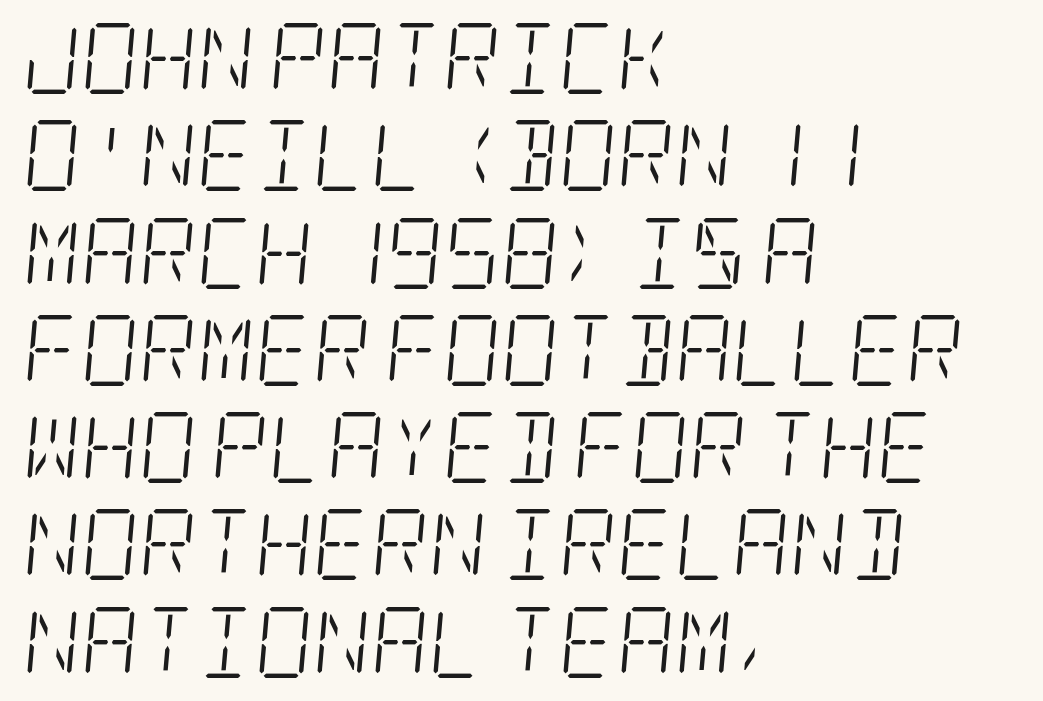
The image shows 71 px light, condensed serif type, italic (leaning right); set left-aligned, normal line spacing (1.37x), normal letter spacing, not underlined; low stroke contrast and a large x-height.
